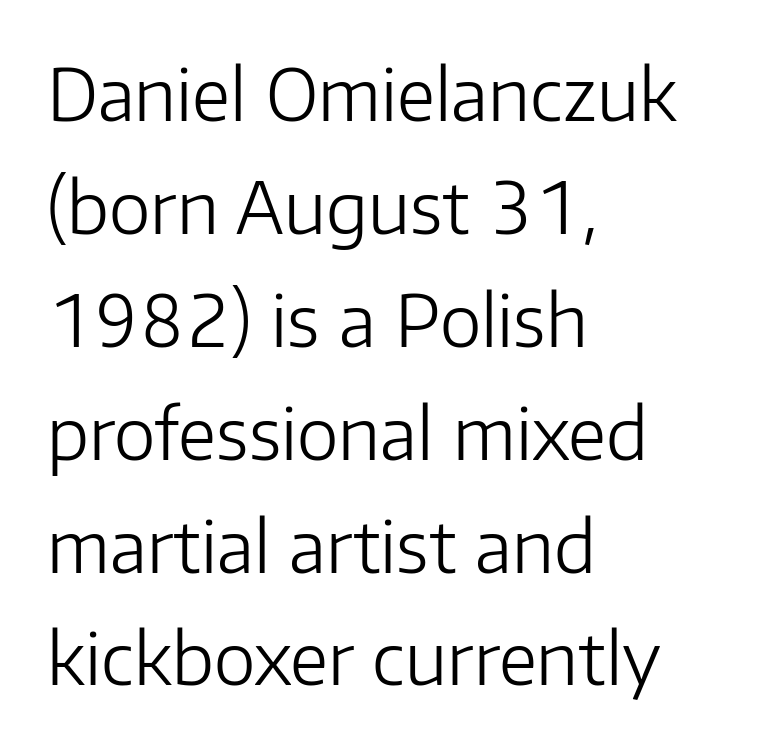
Q: Is the text bold? A: No.
Q: Is the text italic (slanted)? A: No, it is upright.
Q: Is the typeface a serif or a sans-serif typeface? A: Sans-serif.
Q: Is the text underlined? A: No.
Q: How is the paragraph aligned? A: Left-aligned.
Q: Is the spacing between letters normal or unusually wide? A: Normal.
Q: Is the spacing between lines tight, normal or loose? A: Normal.
Q: Width (condensed, normal, or wide)? A: Normal.
Q: Stroke contrast? A: Low.
Q: x-height? A: Medium.
Q: Monospaced? A: No.
